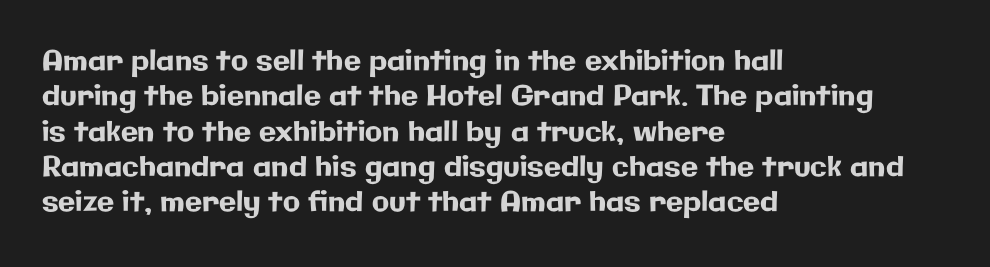
{"serif": "no", "italic": "no", "width": "normal", "stroke_contrast": "low", "x_height": "medium", "monospaced": "no", "underline": "no", "align": "left", "line_spacing": "normal", "line_spacing_ratio": 1.26, "letter_spacing": "normal", "letter_spacing_em": 0.0, "glyph_px": 28}
